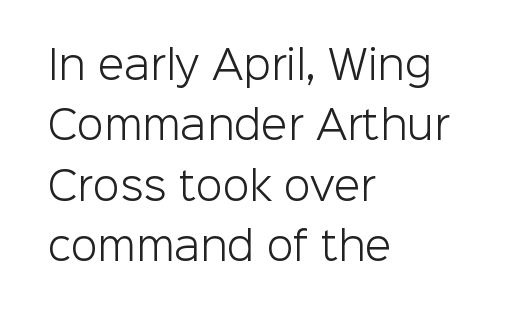
{"serif": "no", "italic": "no", "bold": "no", "weight": "light", "width": "normal", "stroke_contrast": "low", "x_height": "medium", "monospaced": "no", "underline": "no", "align": "left", "line_spacing": "normal", "line_spacing_ratio": 1.55, "letter_spacing": "normal", "letter_spacing_em": 0.0, "glyph_px": 39}
